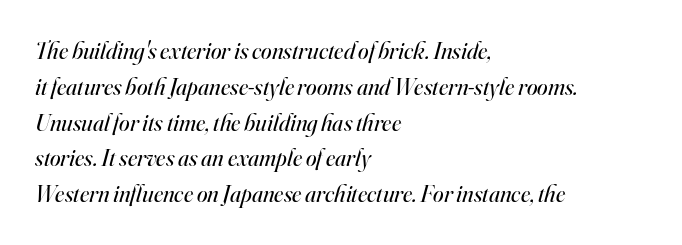
Q: Is the text bold? A: No.
Q: Is the text italic (slanted)? A: Yes, it leans right by about 16 degrees.
Q: Is the text underlined? A: No.
Q: How is the paragraph aligned? A: Left-aligned.
Q: Is the spacing between letters normal or unusually wide? A: Normal.
Q: Is the spacing between lines tight, normal or loose? A: Normal.
